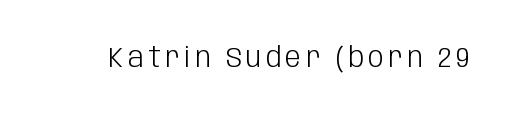
Q: Is the text bold? A: No.
Q: Is the text italic (slanted)? A: No, it is upright.
Q: Is the typeface a serif or a sans-serif typeface? A: Sans-serif.
Q: Is the text underlined? A: No.
Q: Width (condensed, normal, or wide)? A: Condensed.
Q: Stroke contrast? A: Low.
Q: x-height? A: Large.
Q: Monospaced? A: No.
